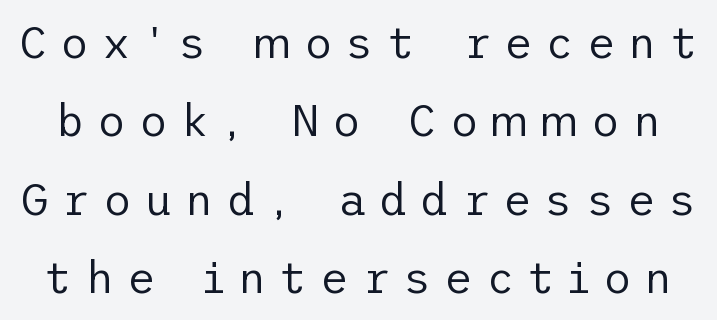
{"serif": "no", "italic": "no", "bold": "no", "weight": "regular", "width": "normal", "stroke_contrast": "low", "x_height": "medium", "underline": "no", "line_spacing_ratio": 1.78, "letter_spacing": "wide", "letter_spacing_em": 0.29, "glyph_px": 44}
